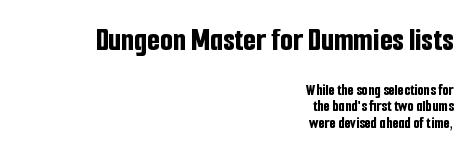
The sample has been set heavy, in full bold. This sample uses an upright cut, with every glyph sitting square on the baseline. The face used here is a sans, in the tradition of grotesques and geometrics. The compositor pushed each line to the right boundary.
